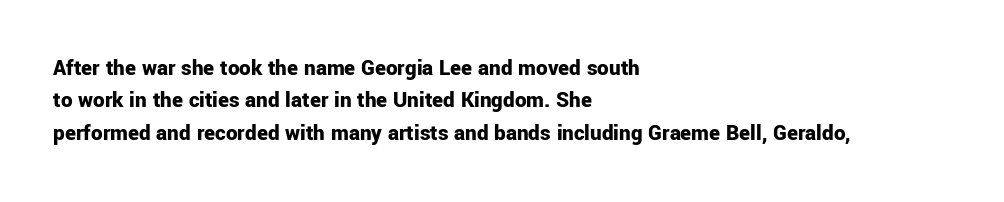
The image shows 23 px bold type, upright; set left-aligned, normal line spacing (1.41x), normal letter spacing, not underlined.
